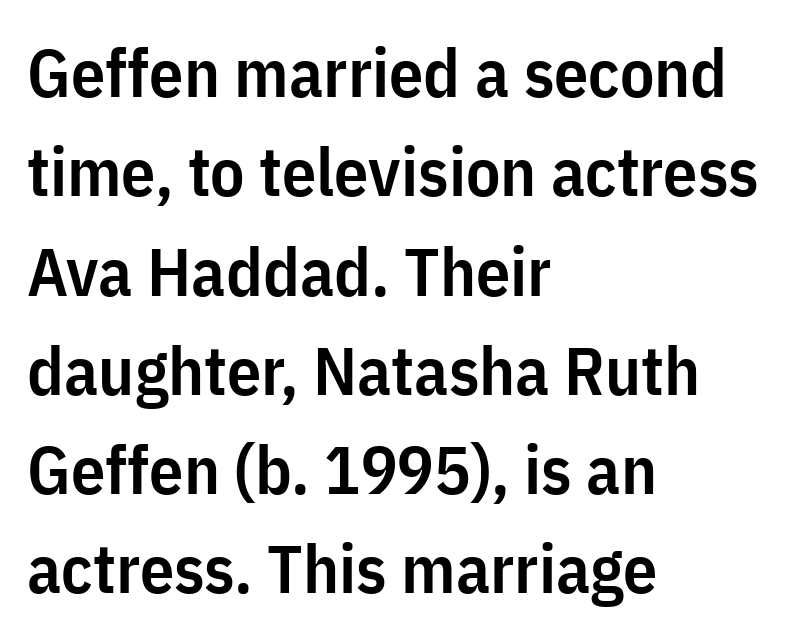
Layout note: lines flush left. Quick note: not italic, upright. Moderately thickened strokes mark this as semibold type. Looks like regular typesetting: each glyph gets only the width it needs.
